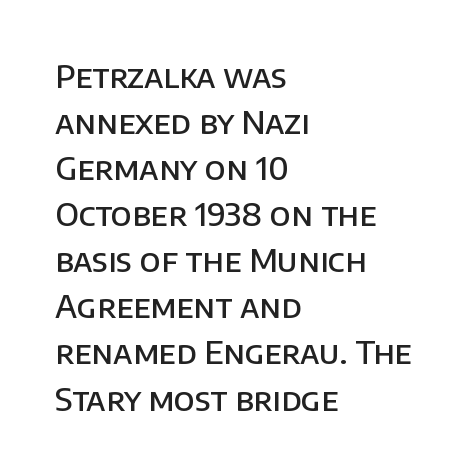
{"serif": "no", "italic": "no", "bold": "semi", "weight": "semibold", "width": "normal", "stroke_contrast": "low", "x_height": "large", "monospaced": "no", "underline": "no", "align": "left", "line_spacing": "normal", "line_spacing_ratio": 1.44, "letter_spacing": "normal", "letter_spacing_em": 0.0, "glyph_px": 32}
